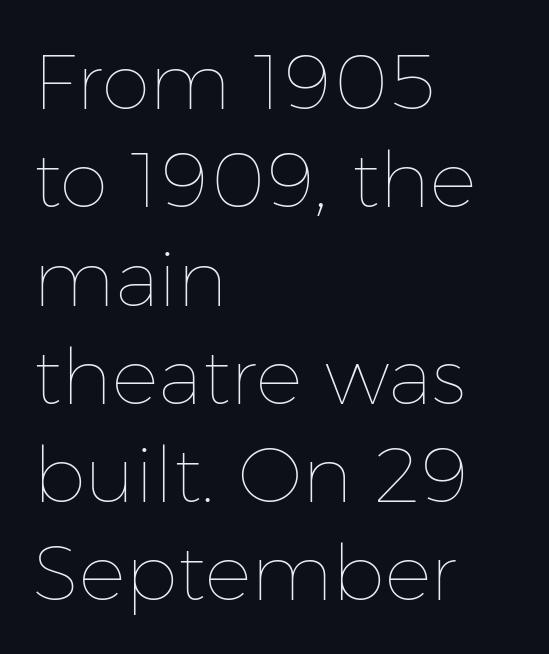
{"italic": "no", "bold": "no", "weight": "thin", "width": "normal", "stroke_contrast": "low", "x_height": "medium", "monospaced": "no", "underline": "no", "align": "left", "line_spacing": "normal", "line_spacing_ratio": 1.26, "letter_spacing": "normal", "letter_spacing_em": 0.0, "glyph_px": 78}
